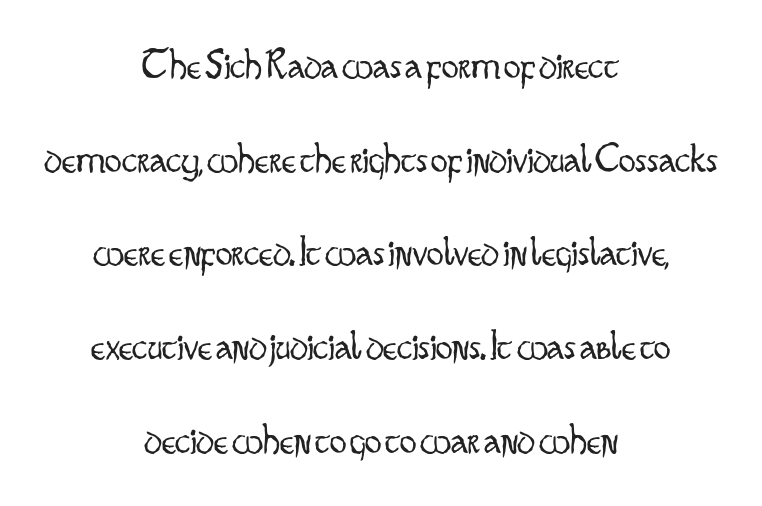
Q: Is the text bold? A: No.
Q: Is the text italic (slanted)? A: No, it is upright.
Q: Is the typeface a serif or a sans-serif typeface? A: Sans-serif.
Q: Is the text underlined? A: No.
Q: How is the paragraph aligned? A: Centered.
Q: Is the spacing between letters normal or unusually wide? A: Normal.
Q: Is the spacing between lines tight, normal or loose? A: Loose.
Q: Width (condensed, normal, or wide)? A: Condensed.
Q: Stroke contrast? A: Low.
Q: x-height? A: Small.
Q: Monospaced? A: No.
